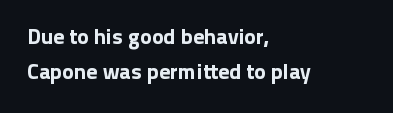
The image shows 22 px text type, upright; set left-aligned, normal line spacing (1.61x), normal letter spacing, not underlined.
